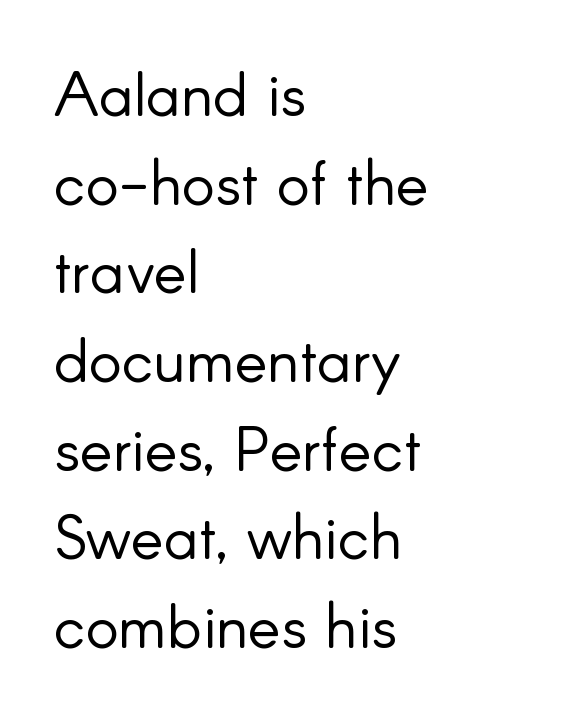
Q: Is the text bold? A: No.
Q: Is the text italic (slanted)? A: No, it is upright.
Q: Is the typeface a serif or a sans-serif typeface? A: Sans-serif.
Q: Is the text underlined? A: No.
Q: How is the paragraph aligned? A: Left-aligned.
Q: Is the spacing between letters normal or unusually wide? A: Normal.
Q: Is the spacing between lines tight, normal or loose? A: Normal.
Q: Width (condensed, normal, or wide)? A: Normal.
Q: Stroke contrast? A: Low.
Q: x-height? A: Small.
Q: Monospaced? A: No.
